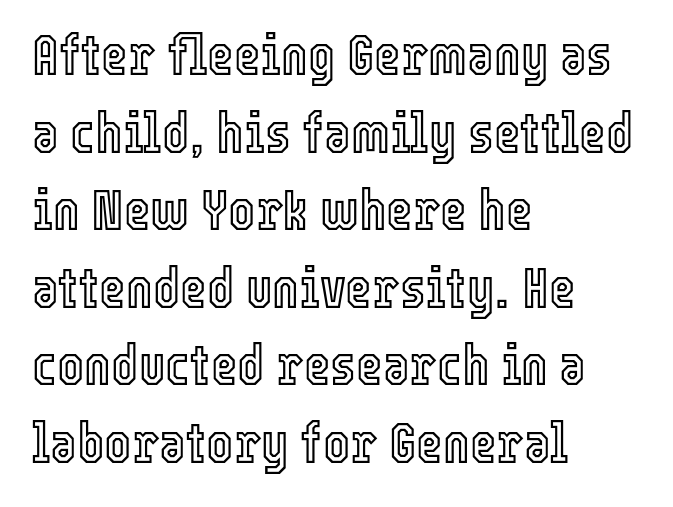
{"italic": "no", "width": "condensed", "x_height": "medium", "monospaced": "no", "underline": "no", "align": "left", "line_spacing": "normal", "line_spacing_ratio": 1.36, "letter_spacing": "normal", "letter_spacing_em": 0.0, "glyph_px": 57}
